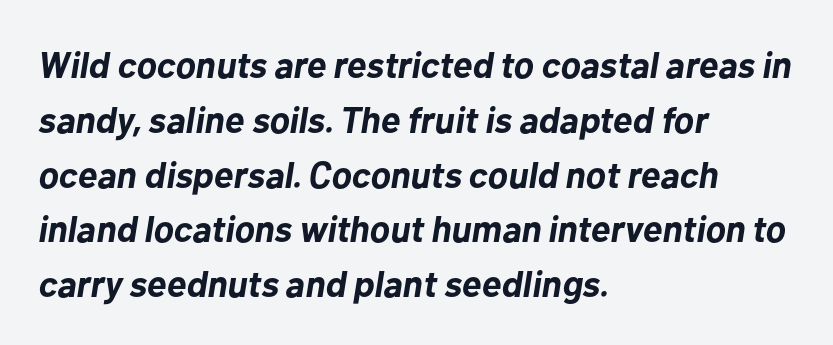
Q: Is the text bold? A: Yes.
Q: Is the text italic (slanted)? A: Yes, it leans right by about 10 degrees.
Q: Is the text underlined? A: No.
Q: How is the paragraph aligned? A: Left-aligned.
Q: Is the spacing between letters normal or unusually wide? A: Normal.
Q: Is the spacing between lines tight, normal or loose? A: Normal.
Q: Width (condensed, normal, or wide)? A: Normal.
Q: Stroke contrast? A: Low.
Q: x-height? A: Medium.
Q: Monospaced? A: No.
